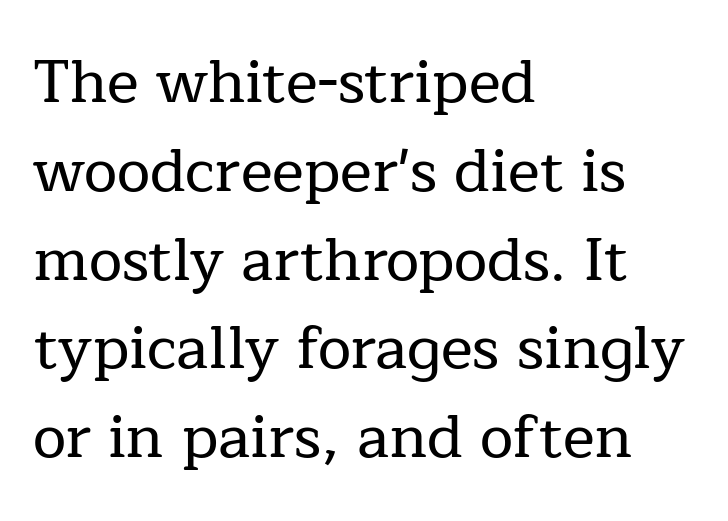
The image shows 60 px serif type, upright; set left-aligned, normal line spacing (1.48x), normal letter spacing, not underlined; low stroke contrast and a medium x-height.
